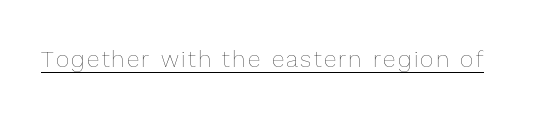
The image shows 23 px text type, upright; set underlined.
